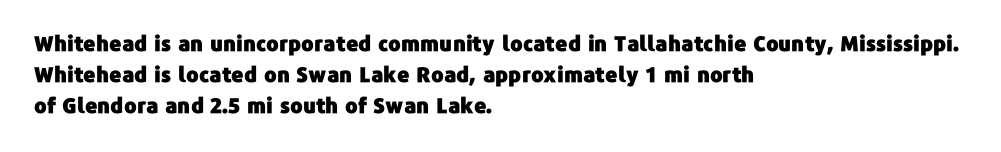
The image shows 21 px text type, upright; set left-aligned, normal line spacing (1.47x), normal letter spacing, not underlined.
